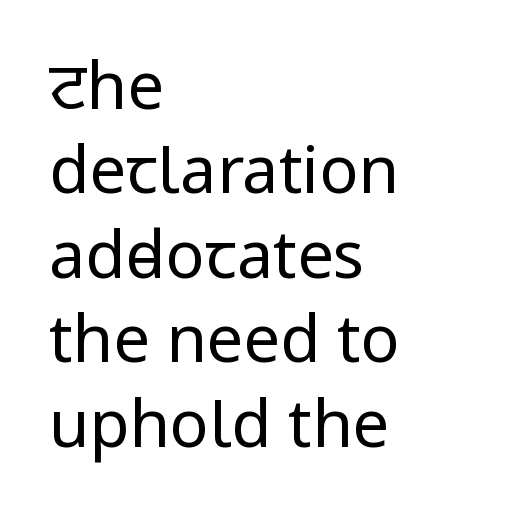
{"serif": "no", "italic": "no", "bold": "no", "weight": "regular", "width": "condensed", "stroke_contrast": "low", "x_height": "large", "monospaced": "no", "underline": "no", "align": "left", "line_spacing": "normal", "line_spacing_ratio": 1.3, "letter_spacing": "normal", "letter_spacing_em": 0.0, "glyph_px": 65}
